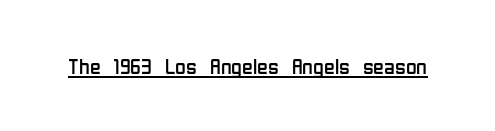
Q: Is the text bold? A: No.
Q: Is the text italic (slanted)? A: No, it is upright.
Q: Is the text underlined? A: Yes.
Q: Is the spacing between letters normal or unusually wide? A: Normal.
